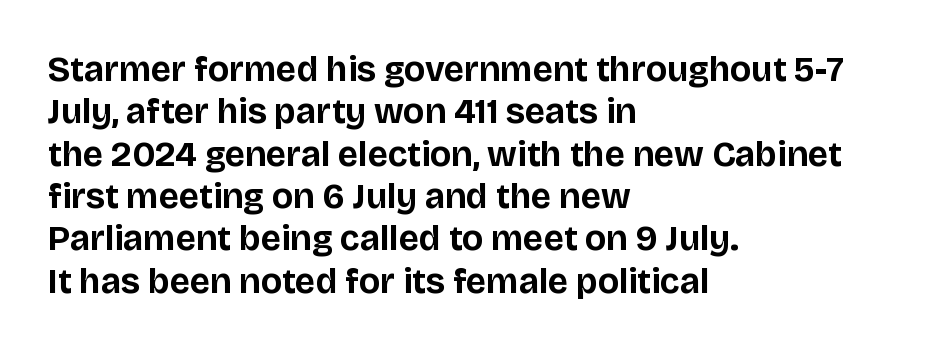
The image shows 35 px bold sans-serif type, upright; set left-aligned, line spacing 1.21x, normal letter spacing, not underlined; low stroke contrast and a large x-height.
